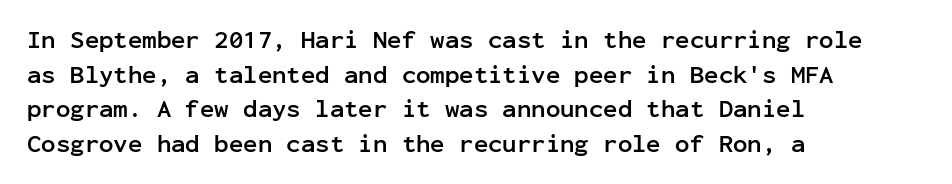
Q: Is the text bold? A: Yes.
Q: Is the text italic (slanted)? A: No, it is upright.
Q: Is the text underlined? A: No.
Q: How is the paragraph aligned? A: Left-aligned.
Q: Is the spacing between letters normal or unusually wide? A: Normal.
Q: Is the spacing between lines tight, normal or loose? A: Normal.
